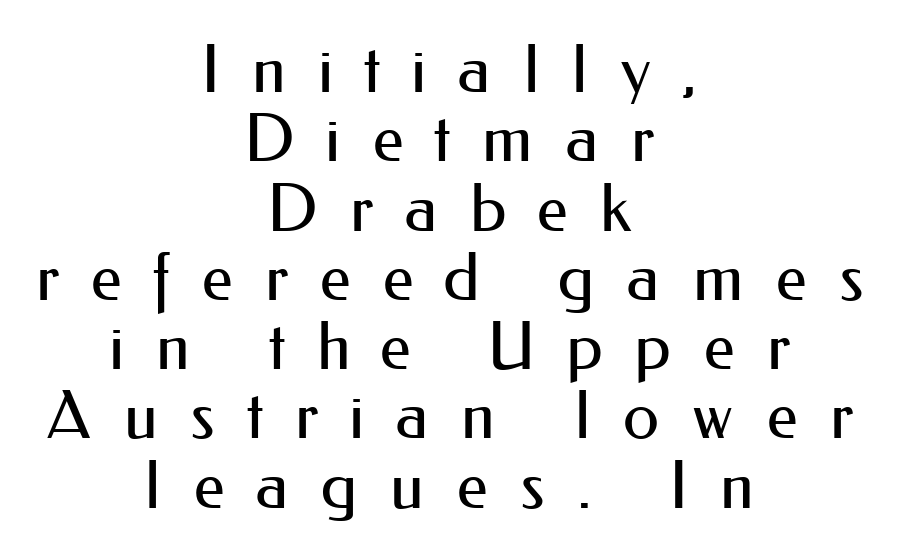
Glyph-to-glyph distance is far greater than everyday printed text. A typesetter would call this proportional, since set widths differ per character. Nobody drew a line under any word here. Casual observation: everything's sitting right in the middle.
